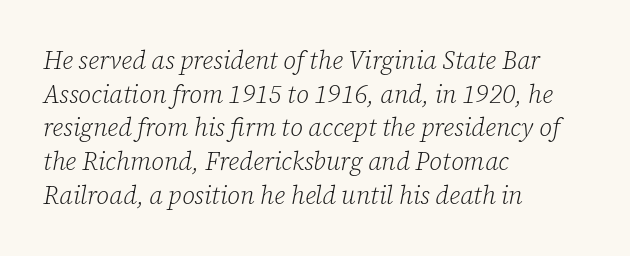
{"italic": "yes", "lean": "right", "slant_degrees": 12, "bold": "no", "underline": "no", "align": "left", "line_spacing": "normal", "line_spacing_ratio": 1.35, "letter_spacing": "normal", "letter_spacing_em": 0.0, "glyph_px": 25}
